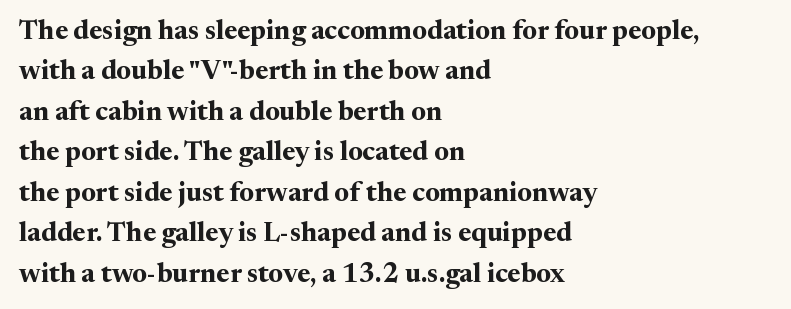
Q: Is the text bold? A: Yes.
Q: Is the text italic (slanted)? A: No, it is upright.
Q: Is the text underlined? A: No.
Q: How is the paragraph aligned? A: Left-aligned.
Q: Is the spacing between letters normal or unusually wide? A: Normal.
Q: Is the spacing between lines tight, normal or loose? A: Normal.
